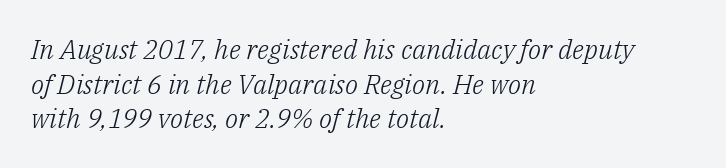
Q: Is the text bold? A: No.
Q: Is the text italic (slanted)? A: Yes, it leans right by about 14 degrees.
Q: Is the text underlined? A: No.
Q: How is the paragraph aligned? A: Left-aligned.
Q: Is the spacing between letters normal or unusually wide? A: Normal.
Q: Is the spacing between lines tight, normal or loose? A: Normal.
